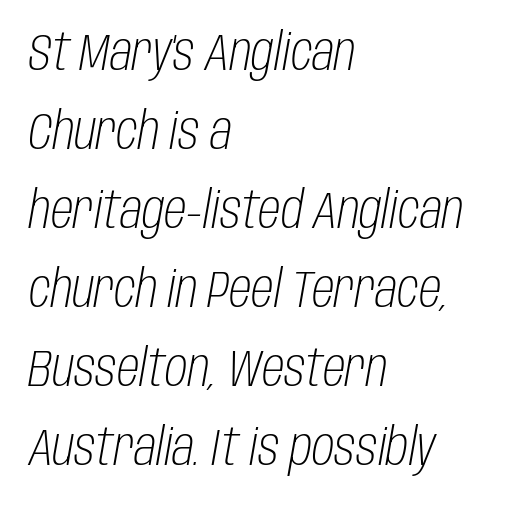
{"italic": "yes", "lean": "right", "slant_degrees": 10, "bold": "no", "weight": "light", "width": "condensed", "stroke_contrast": "low", "x_height": "large", "monospaced": "no", "underline": "no", "align": "left", "line_spacing": "normal", "line_spacing_ratio": 1.55, "letter_spacing": "normal", "letter_spacing_em": 0.0, "glyph_px": 51}
